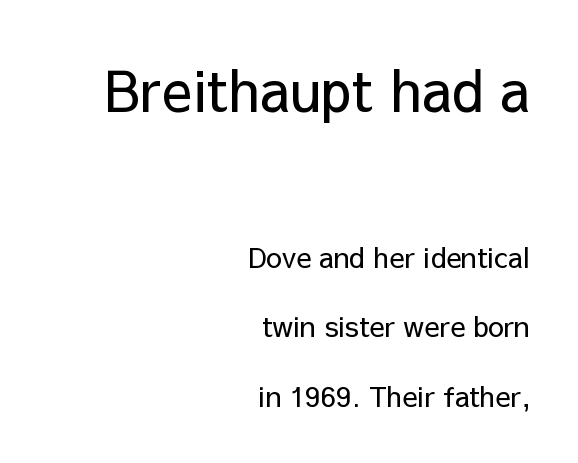
The image shows 57 px regular-weight sans-serif type, upright; set right-aligned, loose line spacing (2.49x), normal letter spacing, not underlined; the first (top) block is 2.04x larger; low stroke contrast and a medium x-height.
